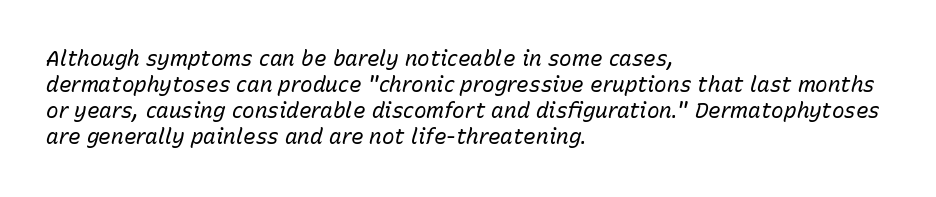
{"italic": "yes", "lean": "right", "slant_degrees": 15, "bold": "no", "underline": "no", "align": "left", "line_spacing_ratio": 1.24, "letter_spacing": "normal", "letter_spacing_em": 0.0, "glyph_px": 21}
